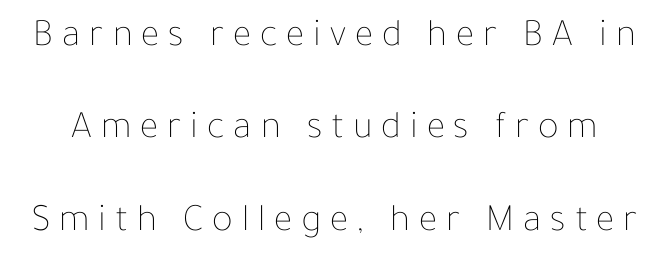
{"italic": "no", "bold": "no", "weight": "thin", "width": "normal", "stroke_contrast": "low", "x_height": "medium", "monospaced": "no", "underline": "no", "line_spacing": "loose", "line_spacing_ratio": 2.37, "letter_spacing": "wide", "letter_spacing_em": 0.23, "glyph_px": 39}
